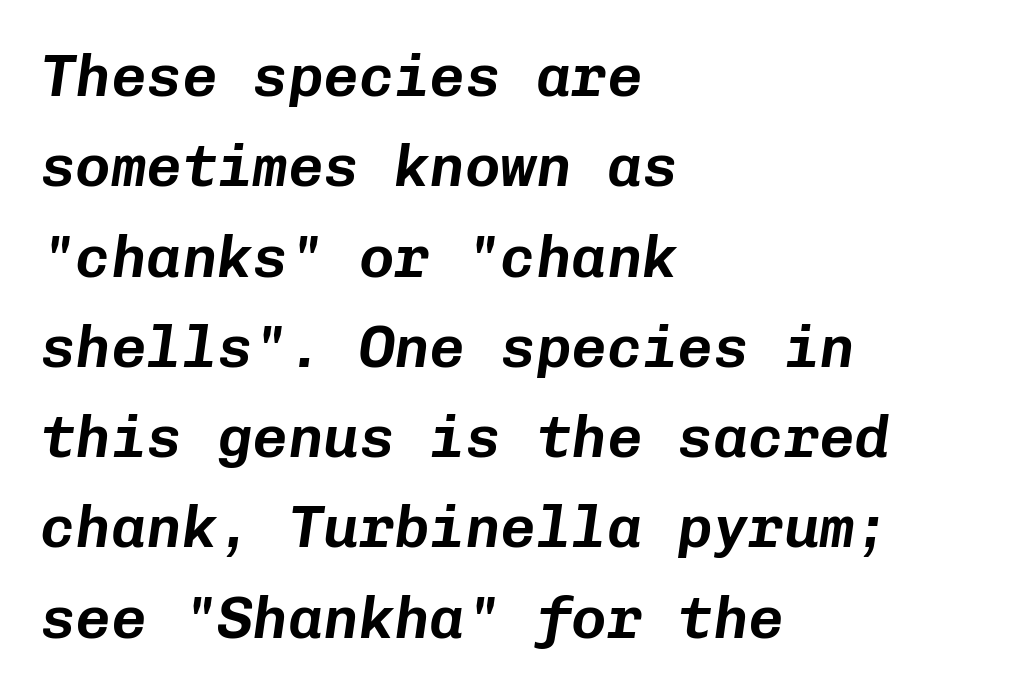
Q: Is the text italic (slanted)? A: Yes, it leans right by about 8 degrees.
Q: Is the text underlined? A: No.
Q: How is the paragraph aligned? A: Left-aligned.
Q: Is the spacing between letters normal or unusually wide? A: Normal.
Q: Is the spacing between lines tight, normal or loose? A: Normal.
Q: Width (condensed, normal, or wide)? A: Normal.
Q: Stroke contrast? A: Low.
Q: x-height? A: Medium.
Q: Monospaced? A: Yes.
